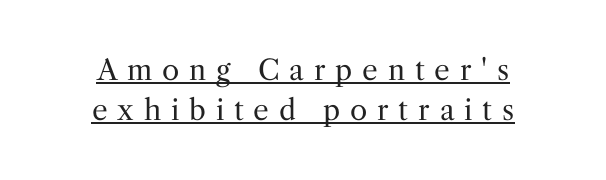
Q: Is the text bold? A: No.
Q: Is the text italic (slanted)? A: No, it is upright.
Q: Is the typeface a serif or a sans-serif typeface? A: Serif.
Q: Is the text underlined? A: Yes.
Q: How is the paragraph aligned? A: Centered.
Q: Is the spacing between letters normal or unusually wide? A: Unusually wide.
Q: Is the spacing between lines tight, normal or loose? A: Normal.
Q: Width (condensed, normal, or wide)? A: Normal.
Q: Stroke contrast? A: Medium.
Q: x-height? A: Medium.
Q: Monospaced? A: No.
